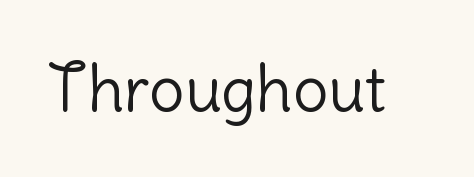
The image shows 63 px light sans-serif type, upright; set normal letter spacing, not underlined; low stroke contrast and a medium x-height.
